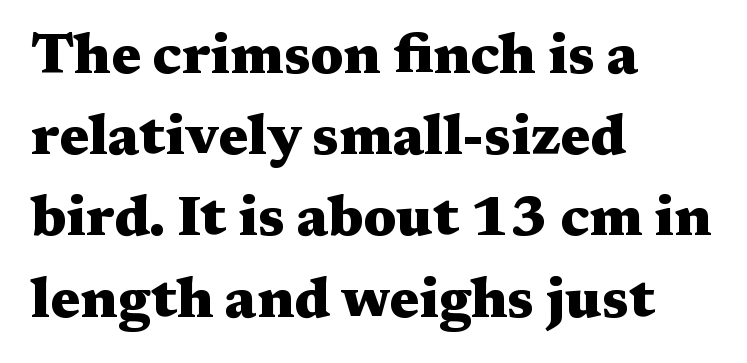
Nothing unusual about the tracking: characters are spaced as the font intends. This rendering uses left alignment, leaving the right contour irregular. Check under the words: just untouched page. Compared with an ordinary text face, these strokes are far heavier — a full bold. Letterform terminals end in serifs throughout the passage.
